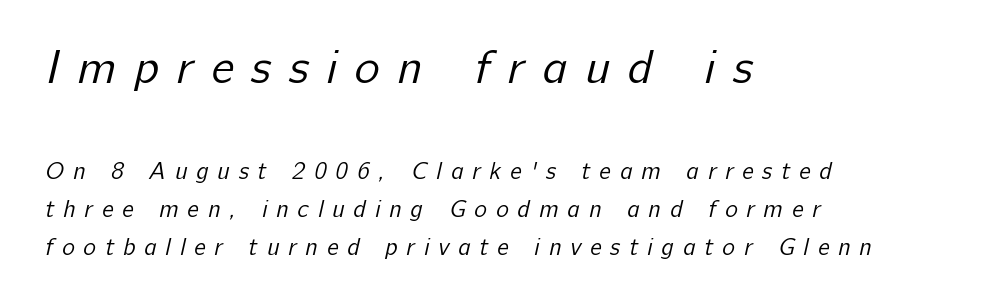
Does the type have serifs? No, each stem ends abruptly. Tracking value appears strongly positive — letters spread wide. The paragraph shown leans on its left margin. The upper block of text is set noticeably larger than the block beneath it. Think of a printed novel: that variable character pitch is what you see here. Type without underlining.
